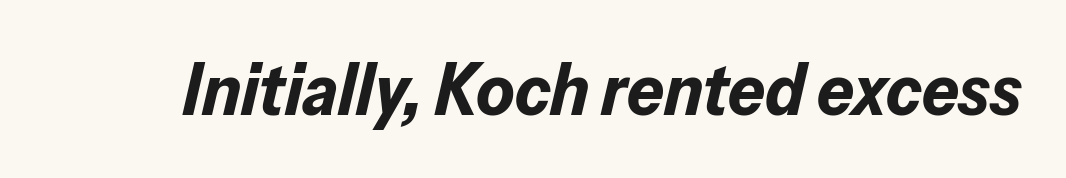
{"italic": "yes", "lean": "right", "slant_degrees": 13, "bold": "yes", "weight": "bold", "width": "normal", "stroke_contrast": "low", "x_height": "medium", "monospaced": "no", "underline": "no", "letter_spacing": "normal", "letter_spacing_em": 0.0, "glyph_px": 73}
